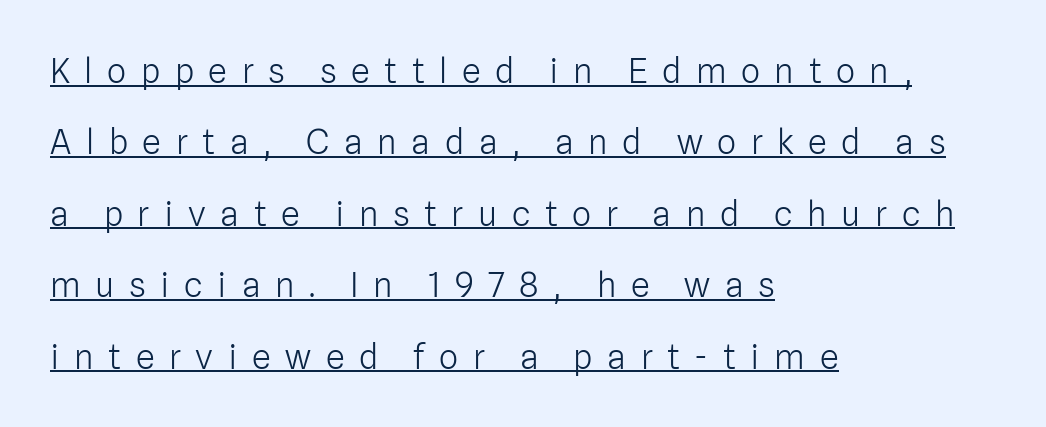
{"serif": "no", "italic": "no", "bold": "no", "weight": "light", "width": "normal", "stroke_contrast": "low", "x_height": "medium", "monospaced": "no", "underline": "yes", "align": "left", "line_spacing": "loose", "line_spacing_ratio": 2.1, "letter_spacing": "wide", "letter_spacing_em": 0.43, "glyph_px": 34}
